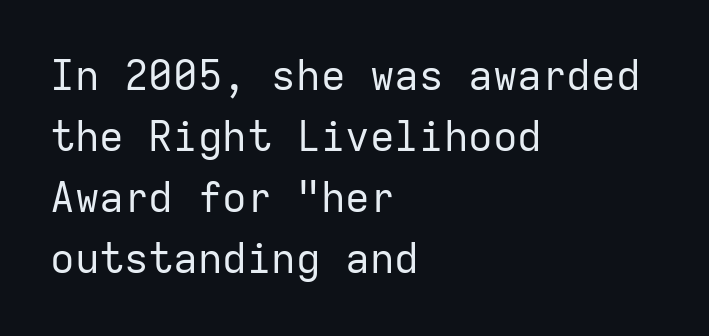
The image shows 41 px regular-weight sans-serif type, upright, monospaced; set left-aligned, normal line spacing (1.49x), normal letter spacing, not underlined; low stroke contrast and a medium x-height.
